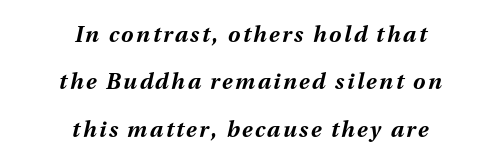
The image shows 22 px bold type, italic (leaning right); set centered, loose line spacing (2.15x), not underlined.
